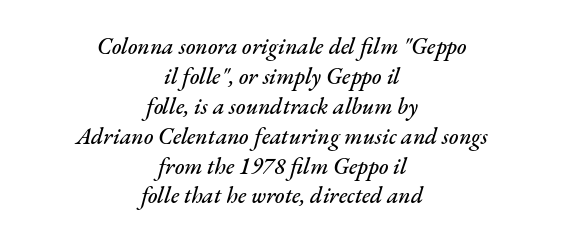
Q: Is the text italic (slanted)? A: Yes, it leans right by about 17 degrees.
Q: Is the text underlined? A: No.
Q: How is the paragraph aligned? A: Centered.
Q: Is the spacing between letters normal or unusually wide? A: Normal.
Q: Is the spacing between lines tight, normal or loose? A: Normal.
